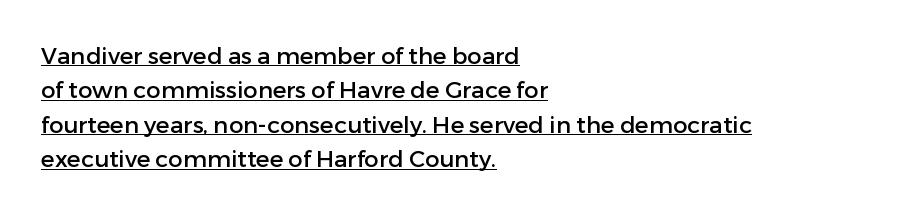
The letters stand upright; this is a roman face. You can see a thin bar hugging the bottom of the glyphs. Short and long lines alike share a common starting point at left. Default kerning and tracking; the words read as compact shapes. Summary of vertical rhythm: regular, with standard interline spacing.
